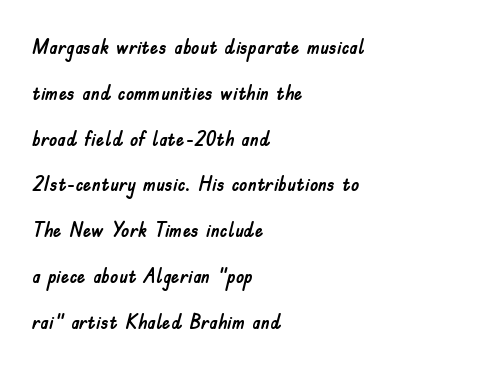
The image shows 21 px text type; set left-aligned, loose line spacing (2.18x), normal letter spacing, not underlined.
